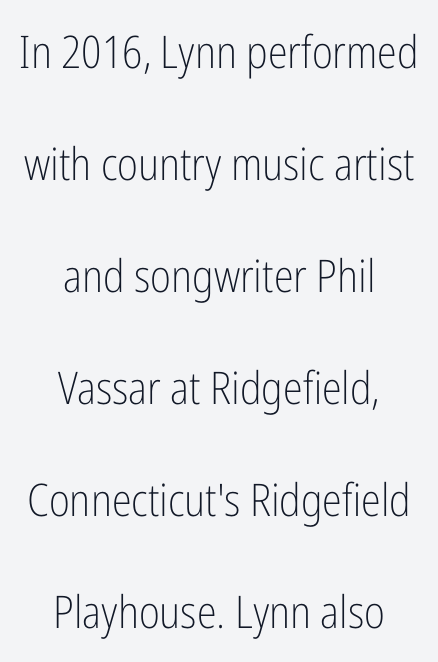
This sample uses an upright cut, with every glyph sitting square on the baseline. You can tell from the bare stems that sans-serif type was used. A typesetter would call this leading open, well beyond the default. Horizontal alignment here is central, giving a formal, balanced look. Nothing unusual about the tracking: characters are spaced as the font intends.
